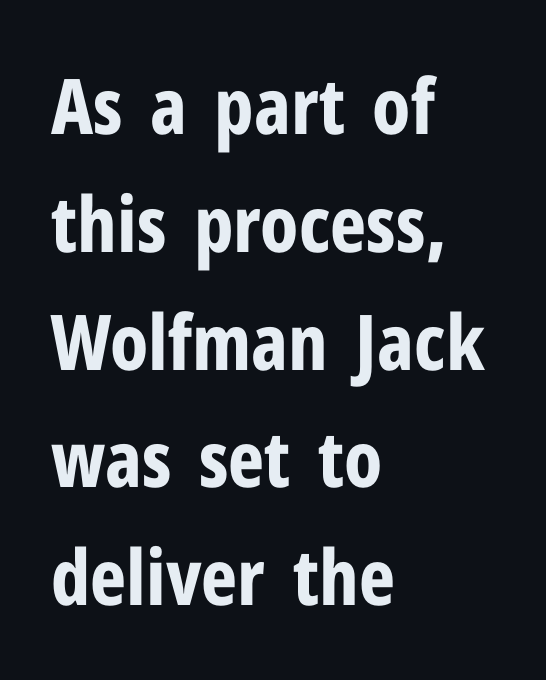
Q: Is the text bold? A: Yes.
Q: Is the text italic (slanted)? A: No, it is upright.
Q: Is the typeface a serif or a sans-serif typeface? A: Sans-serif.
Q: Is the text underlined? A: No.
Q: How is the paragraph aligned? A: Left-aligned.
Q: Is the spacing between letters normal or unusually wide? A: Normal.
Q: Is the spacing between lines tight, normal or loose? A: Normal.
Q: Width (condensed, normal, or wide)? A: Condensed.
Q: Stroke contrast? A: Low.
Q: x-height? A: Medium.
Q: Monospaced? A: No.
